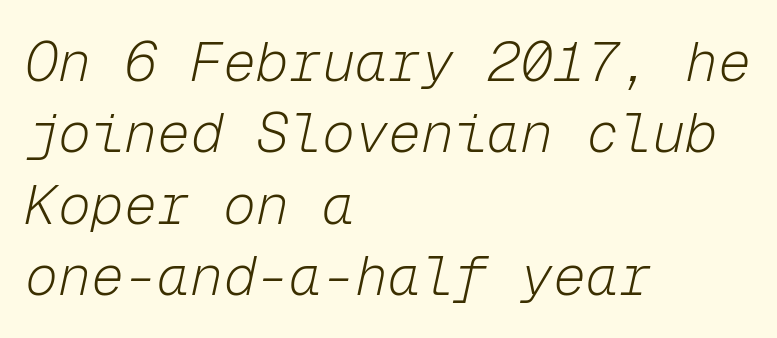
The image shows 55 px light type, italic (leaning right), monospaced; set left-aligned, normal line spacing (1.3x), normal letter spacing, not underlined; low stroke contrast and a medium x-height.
